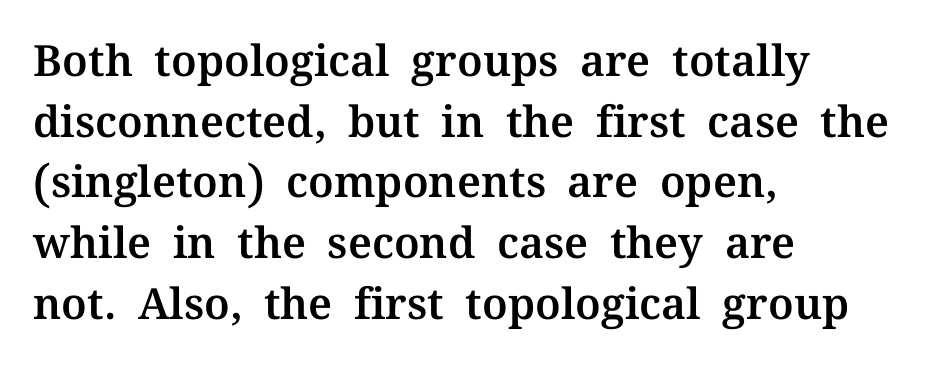
{"serif": "yes", "italic": "no", "width": "normal", "stroke_contrast": "medium", "x_height": "medium", "monospaced": "no", "underline": "no", "align": "left", "line_spacing": "normal", "line_spacing_ratio": 1.41, "letter_spacing": "normal", "letter_spacing_em": 0.0, "glyph_px": 43}
